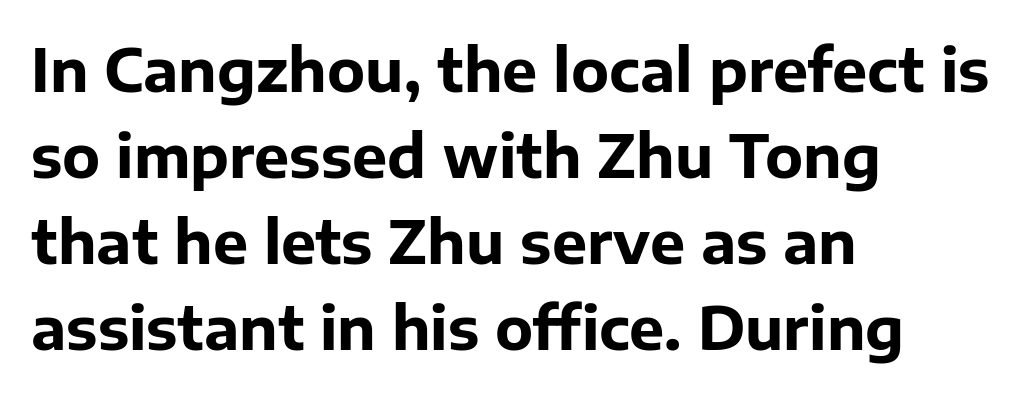
The image shows 59 px bold sans-serif type, upright; set left-aligned, normal line spacing (1.46x), normal letter spacing, not underlined; low stroke contrast and a medium x-height.
